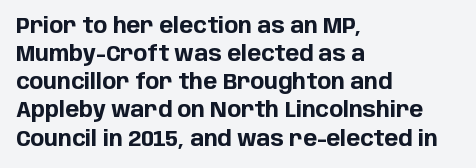
The image shows 21 px bold type, upright; set left-aligned, normal line spacing (1.34x), normal letter spacing, not underlined.
